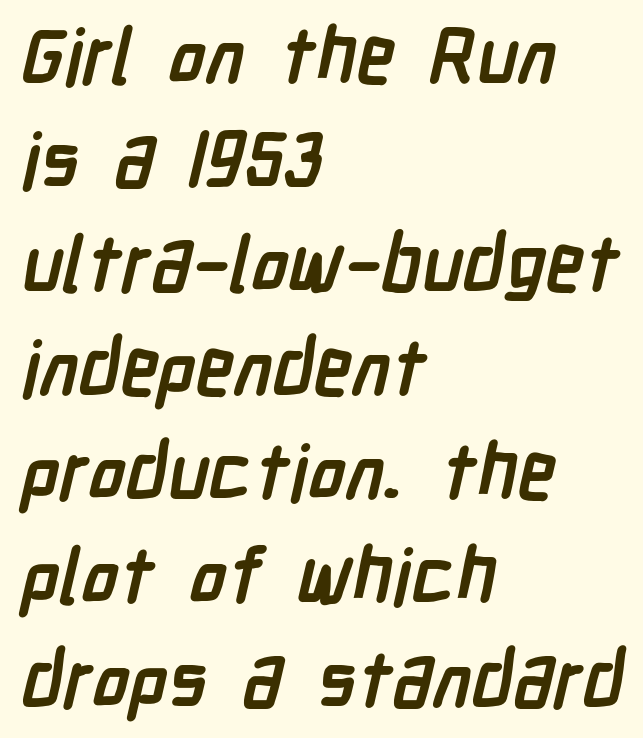
Q: Is the text bold? A: Yes.
Q: Is the typeface a serif or a sans-serif typeface? A: Sans-serif.
Q: Is the text underlined? A: No.
Q: How is the paragraph aligned? A: Left-aligned.
Q: Is the spacing between letters normal or unusually wide? A: Normal.
Q: Is the spacing between lines tight, normal or loose? A: Normal.
Q: Width (condensed, normal, or wide)? A: Condensed.
Q: Stroke contrast? A: Low.
Q: x-height? A: Medium.
Q: Monospaced? A: No.
